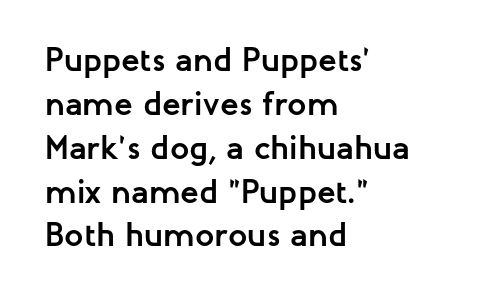
If you drew a line through each stem, it would be perfectly vertical. What kind of face is this? One without serifs — a sans. Every row of glyphs begins at an identical x-position on the left. The zone under the glyphs is completely vacant. Heavy-handed strokes throughout: this text is bold. Think of a printed novel: that variable character pitch is what you see here.
